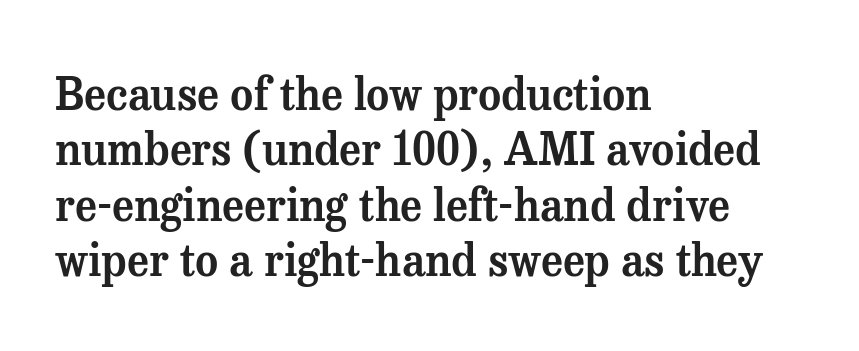
{"serif": "yes", "italic": "no", "width": "normal", "stroke_contrast": "medium", "x_height": "medium", "monospaced": "no", "underline": "no", "align": "left", "line_spacing": "normal", "line_spacing_ratio": 1.26, "letter_spacing": "normal", "letter_spacing_em": 0.0, "glyph_px": 44}
